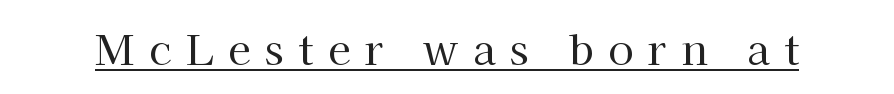
Q: Is the text bold? A: No.
Q: Is the text italic (slanted)? A: No, it is upright.
Q: Is the typeface a serif or a sans-serif typeface? A: Serif.
Q: Is the text underlined? A: Yes.
Q: Is the spacing between letters normal or unusually wide? A: Unusually wide.
Q: Width (condensed, normal, or wide)? A: Normal.
Q: Stroke contrast? A: High.
Q: x-height? A: Medium.
Q: Monospaced? A: No.
